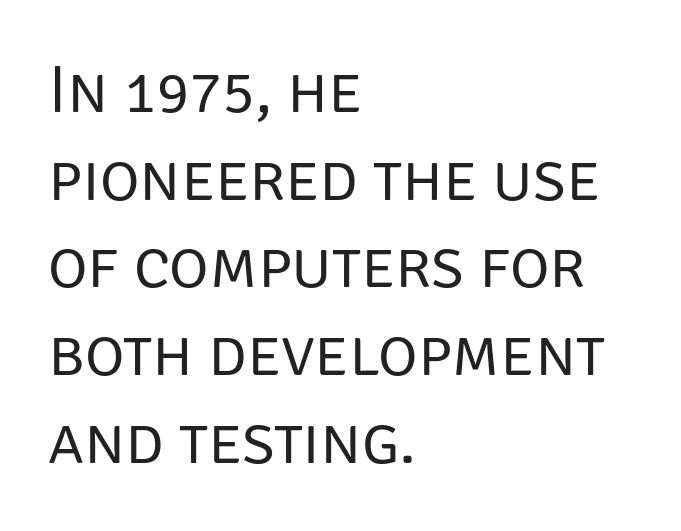
The image shows 68 px regular-weight sans-serif type, upright; set left-aligned, normal line spacing (1.29x), normal letter spacing, not underlined; low stroke contrast and a large x-height.
